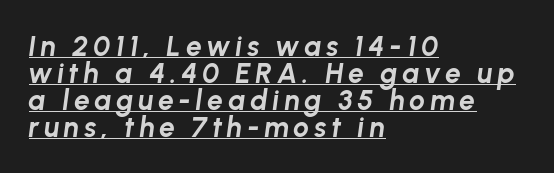
The font's italic variant was chosen for this text. How would I describe the line gaps? Narrow and economical. A baseline rule has been typeset under these characters. Visually the block forms a straight wall on the left and a jagged coastline on the right. The letters are bold, with thick, heavy strokes.
